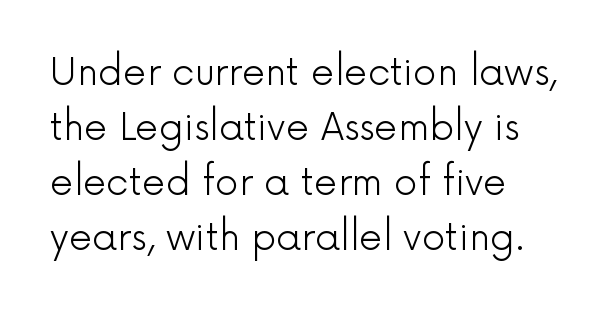
Unlike italic type, these characters show no tilt at all. Looks like regular typesetting: each glyph gets only the width it needs. Compared with typical body copy, the letter spacing here is the same. Leading: standard.
